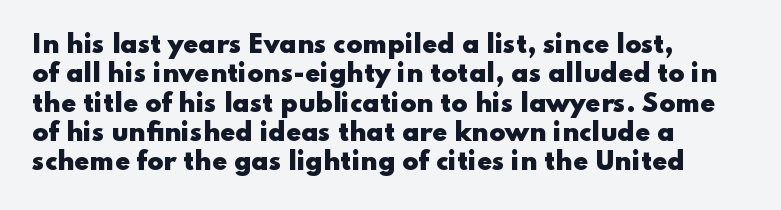
Check the space under the baseline: it is left empty. Words appear dense and cohesive because spacing is normal. Summary of weight: heavy, a full bold. Caption: multi-line text, flush left, ragged right.
